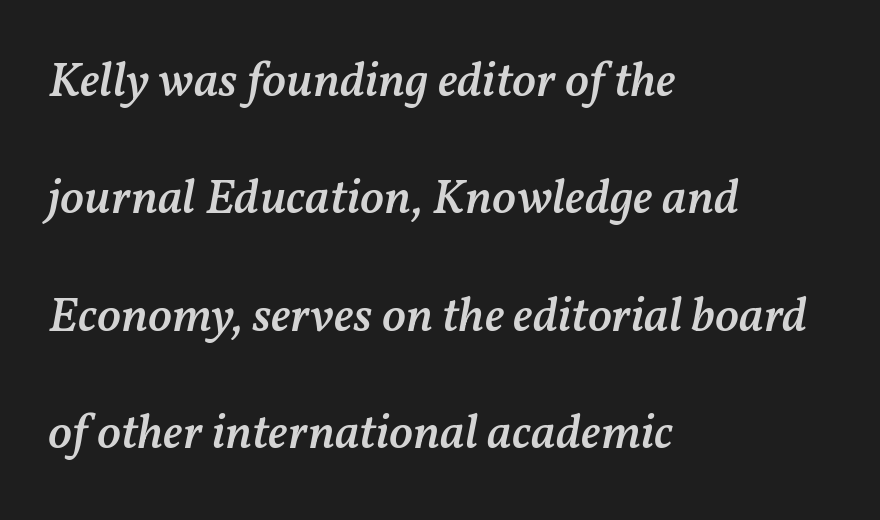
{"italic": "yes", "lean": "right", "slant_degrees": 11, "bold": "semi", "weight": "semibold", "width": "normal", "stroke_contrast": "medium", "x_height": "medium", "monospaced": "no", "underline": "no", "align": "left", "line_spacing": "loose", "line_spacing_ratio": 2.35, "letter_spacing": "normal", "letter_spacing_em": 0.0, "glyph_px": 50}
